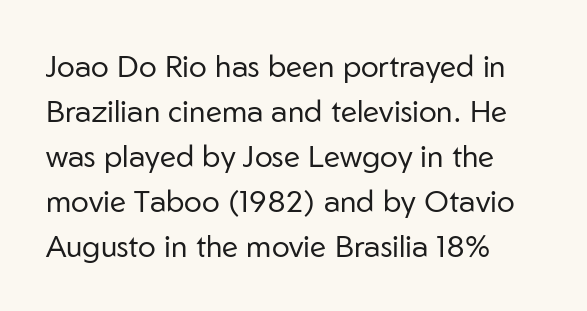
Is this a heavy cut? Hardly; it is regular or lighter. This is sans-serif lettering, the kind often seen on screens and signage. The rows are spaced the way most documents space them. Characters follow at the spacing the type designer built in.
